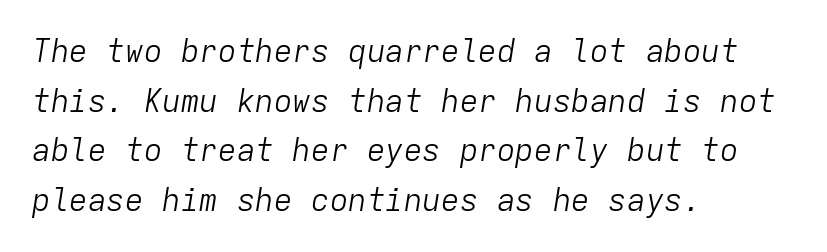
The image shows 31 px light type, italic (leaning right), monospaced; set left-aligned, normal line spacing (1.6x), normal letter spacing, not underlined; low stroke contrast and a medium x-height.
